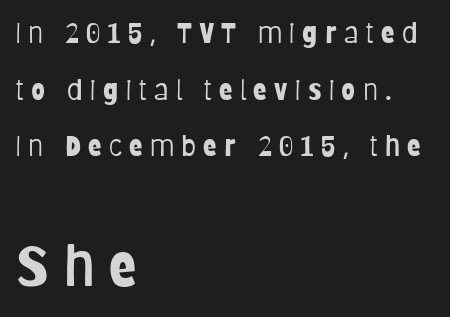
{"serif": "no", "italic": "no", "bold": "no", "weight": "light", "width": "condensed", "stroke_contrast": "low", "x_height": "large", "monospaced": "no", "underline": "no", "align": "left", "line_spacing": "loose", "line_spacing_ratio": 2.02, "letter_spacing": "wide", "letter_spacing_em": 0.26, "larger_block": "second", "size_ratio": 2.04, "glyph_px": 57}
